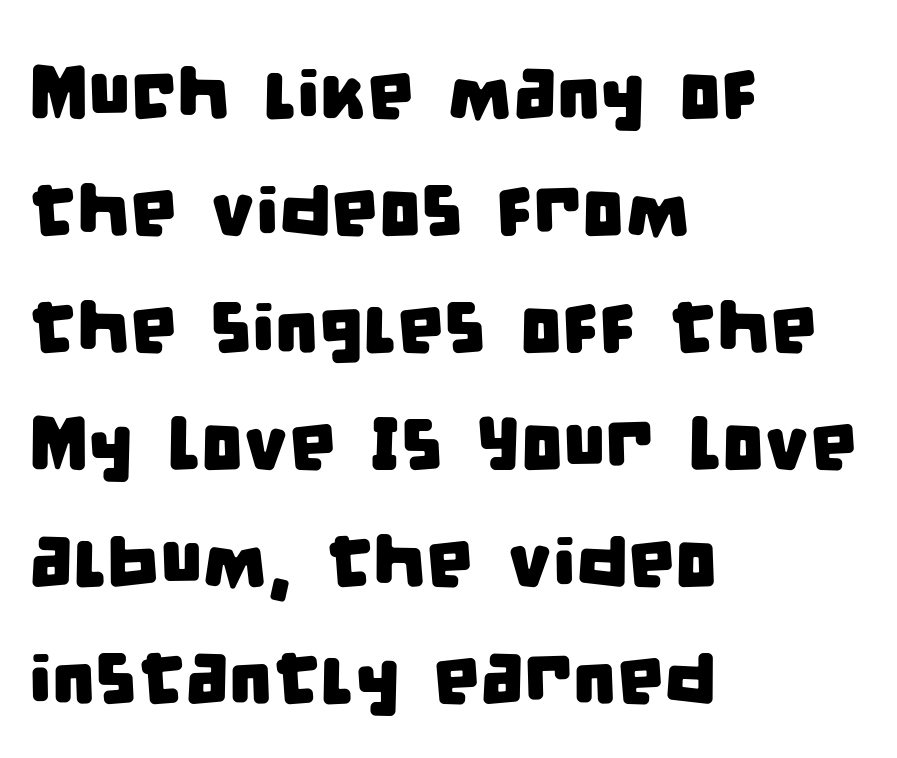
{"serif": "no", "width": "condensed", "stroke_contrast": "low", "x_height": "large", "monospaced": "no", "underline": "no", "align": "left", "line_spacing": "normal", "line_spacing_ratio": 1.56, "letter_spacing": "normal", "letter_spacing_em": 0.0, "glyph_px": 75}
